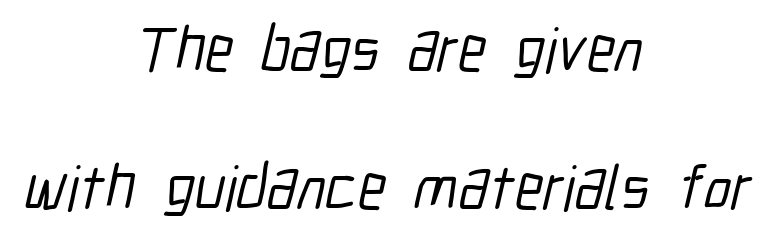
{"serif": "no", "width": "condensed", "stroke_contrast": "low", "x_height": "medium", "monospaced": "no", "underline": "no", "align": "center", "line_spacing": "loose", "line_spacing_ratio": 2.19, "letter_spacing": "normal", "letter_spacing_em": 0.0, "glyph_px": 63}
